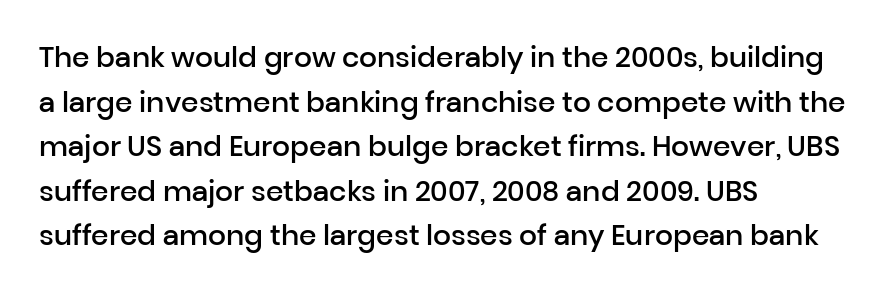
Q: Is the text bold? A: Semi-bold.
Q: Is the text italic (slanted)? A: No, it is upright.
Q: Is the typeface a serif or a sans-serif typeface? A: Sans-serif.
Q: Is the text underlined? A: No.
Q: How is the paragraph aligned? A: Left-aligned.
Q: Is the spacing between letters normal or unusually wide? A: Normal.
Q: Is the spacing between lines tight, normal or loose? A: Normal.
Q: Width (condensed, normal, or wide)? A: Normal.
Q: Stroke contrast? A: Low.
Q: x-height? A: Medium.
Q: Monospaced? A: No.
